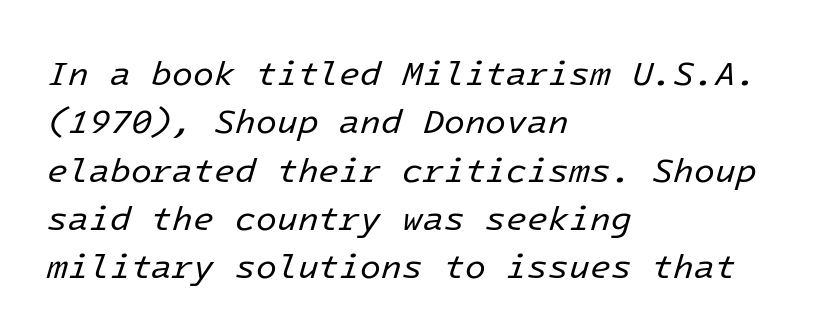
Q: Is the text bold? A: No.
Q: Is the text italic (slanted)? A: Yes, it leans right by about 16 degrees.
Q: Is the text underlined? A: No.
Q: How is the paragraph aligned? A: Left-aligned.
Q: Is the spacing between letters normal or unusually wide? A: Normal.
Q: Is the spacing between lines tight, normal or loose? A: Normal.
Q: Width (condensed, normal, or wide)? A: Normal.
Q: Stroke contrast? A: Low.
Q: x-height? A: Medium.
